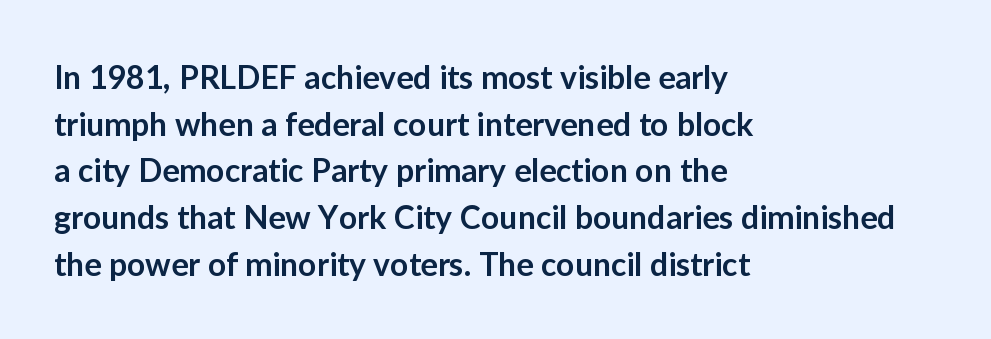
{"serif": "no", "italic": "no", "bold": "semi", "weight": "semibold", "width": "normal", "stroke_contrast": "low", "x_height": "medium", "monospaced": "no", "underline": "no", "align": "left", "line_spacing": "normal", "line_spacing_ratio": 1.46, "letter_spacing": "normal", "letter_spacing_em": 0.0, "glyph_px": 32}
